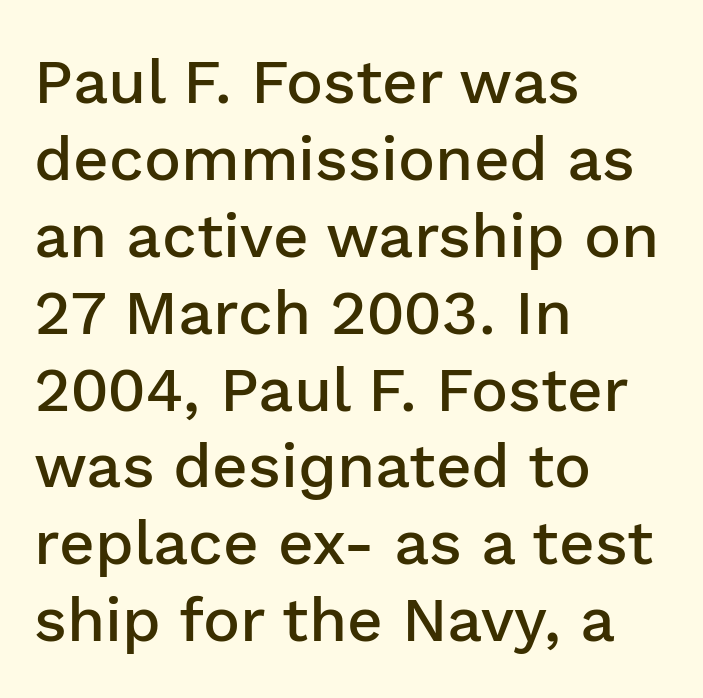
Check under the words: just untouched page. Spacing verdict: proportional, widths tailored to each character. Does the weight exceed regular? Yes, but only to semibold. The face used here is rendered with its standard letterfit.
